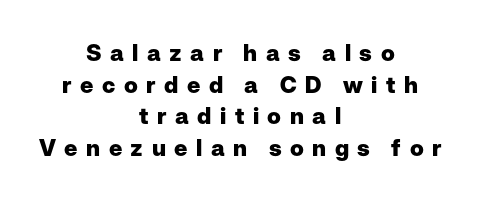
{"italic": "no", "bold": "yes", "underline": "no", "align": "center", "line_spacing": "normal", "line_spacing_ratio": 1.38, "letter_spacing": "wide", "letter_spacing_em": 0.37, "glyph_px": 23}
